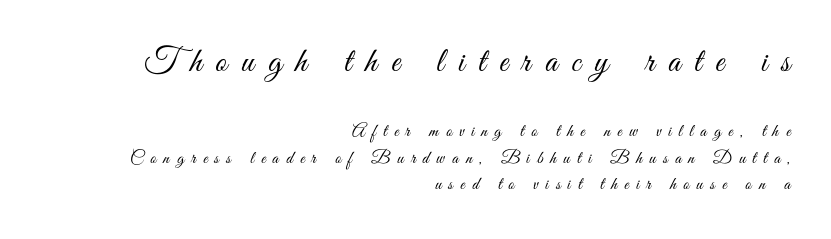
The image shows 35 px light, condensed sans-serif type; set right-aligned, normal line spacing (1.47x), unusually wide letter spacing (+0.4 em), not underlined; the first (top) block is 1.94x larger; medium stroke contrast and a small x-height.
